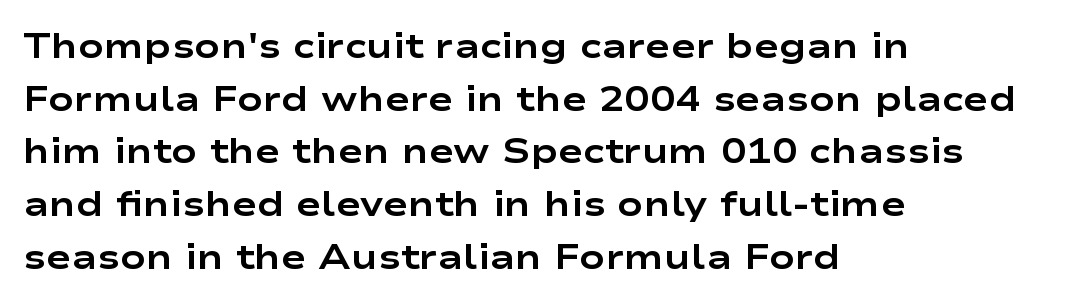
The passage is arranged the way most books set body copy — flush left. Observe the ordinary spacing: letters are neighbours, not strangers. The leading is moderate, giving the passage an even texture. Unmarked baselines from the first word to the last. A full-strength bold gives these letters their thick strokes. In terms of posture, this sample is upright.
